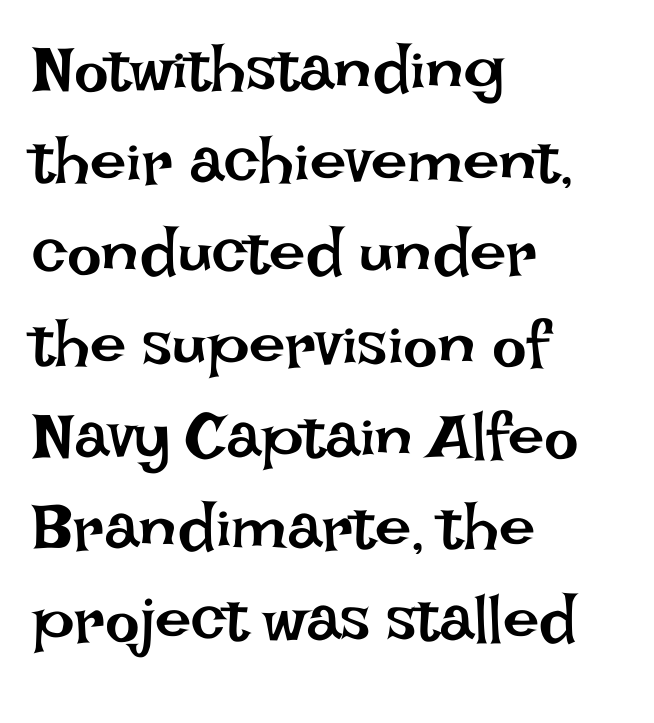
The image shows 65 px regular-weight type, upright; set left-aligned, normal line spacing (1.41x), normal letter spacing, not underlined; low stroke contrast and a large x-height.
